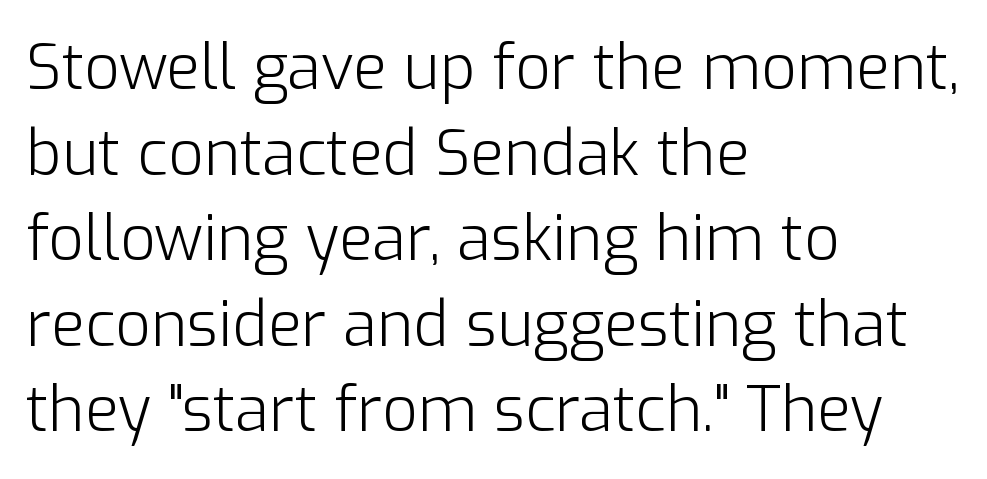
Q: Is the text bold? A: No.
Q: Is the text italic (slanted)? A: No, it is upright.
Q: Is the typeface a serif or a sans-serif typeface? A: Sans-serif.
Q: Is the text underlined? A: No.
Q: How is the paragraph aligned? A: Left-aligned.
Q: Is the spacing between letters normal or unusually wide? A: Normal.
Q: Is the spacing between lines tight, normal or loose? A: Normal.
Q: Width (condensed, normal, or wide)? A: Normal.
Q: Stroke contrast? A: Low.
Q: x-height? A: Medium.
Q: Monospaced? A: No.
